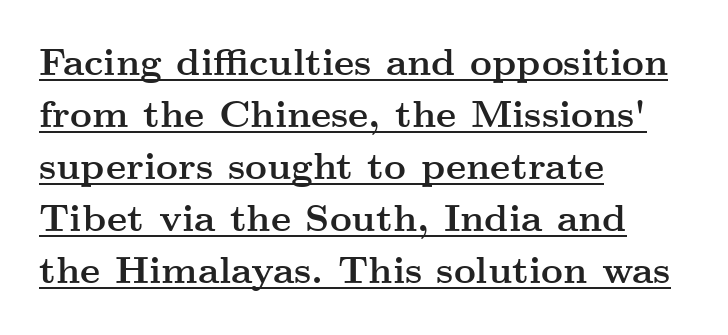
There is no visible air inserted between adjacent glyphs. This sample is left-justified, so line endings fall wherever the words run out. The rendering uses a bold face; every stroke is thick and dark. Vertical spacing — default. This sample uses a serif face.
